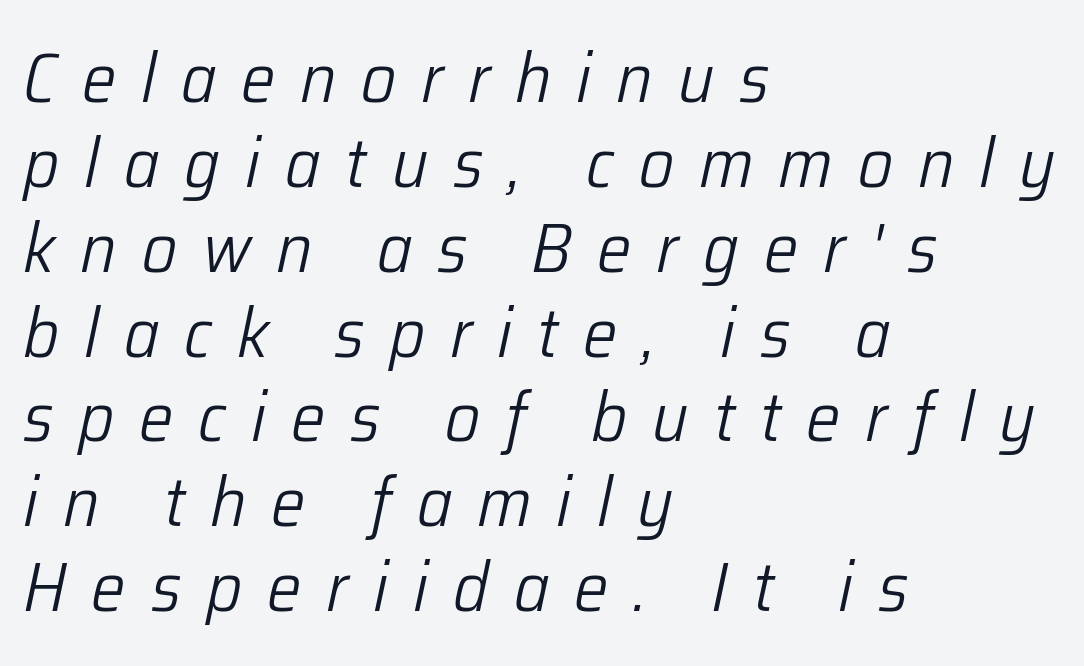
The image shows 69 px light type, italic (leaning right); set left-aligned, line spacing 1.23x, unusually wide letter spacing (+0.36 em), not underlined; low stroke contrast and a medium x-height.
